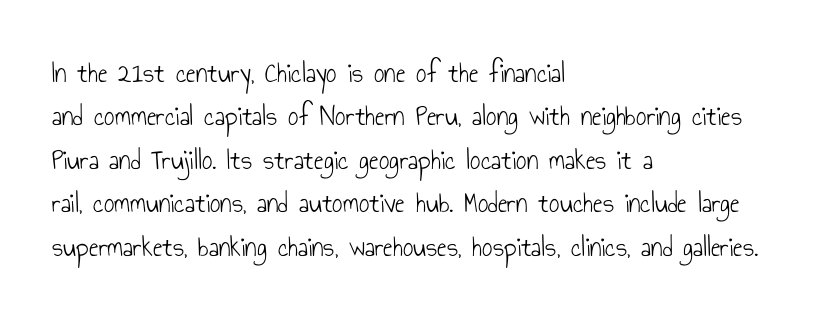
The image shows 29 px light, condensed sans-serif type, upright; set left-aligned, normal line spacing (1.5x), normal letter spacing, not underlined; low stroke contrast and a small x-height.
